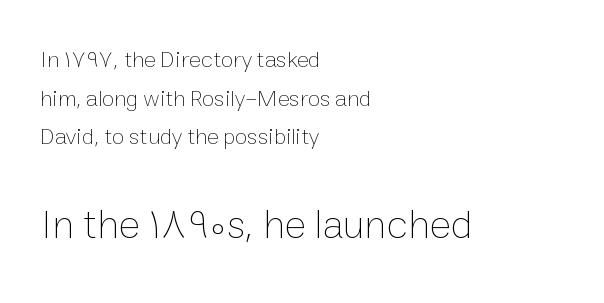
Q: Is the text bold? A: No.
Q: Is the text italic (slanted)? A: No, it is upright.
Q: Is the text underlined? A: No.
Q: How is the paragraph aligned? A: Left-aligned.
Q: Is the spacing between letters normal or unusually wide? A: Normal.
Q: Is the spacing between lines tight, normal or loose? A: Normal.
Q: Which block of text is set in a larger size, the first (top) or the second (bottom)? A: The second (bottom) one.
Q: Width (condensed, normal, or wide)? A: Normal.
Q: Stroke contrast? A: Low.
Q: x-height? A: Medium.
Q: Monospaced? A: No.
